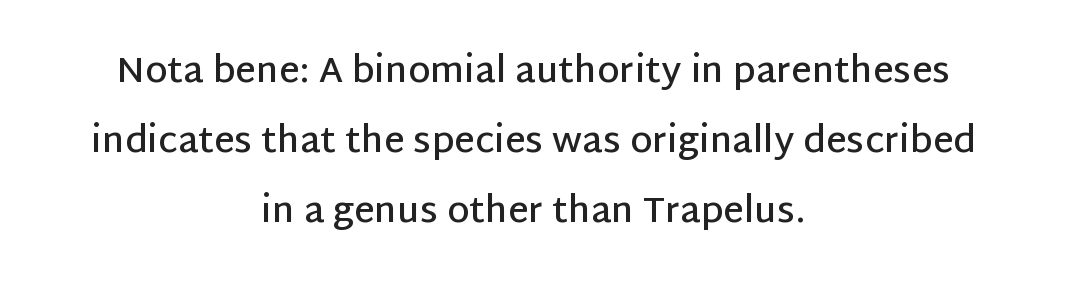
{"serif": "no", "italic": "no", "bold": "semi", "weight": "semibold", "width": "normal", "stroke_contrast": "low", "x_height": "large", "monospaced": "no", "underline": "no", "align": "center", "line_spacing": "loose", "line_spacing_ratio": 1.95, "letter_spacing": "normal", "letter_spacing_em": 0.0, "glyph_px": 36}
